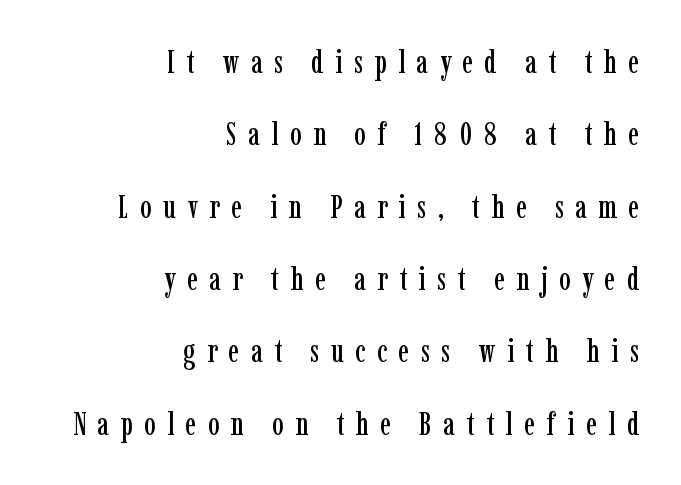
The image shows 32 px condensed serif type, upright; set right-aligned, loose line spacing (2.26x), unusually wide letter spacing (+0.36 em), not underlined; low stroke contrast and a medium x-height.
